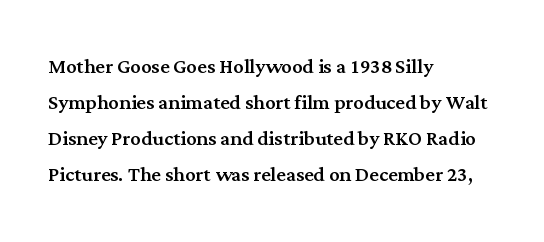
The image shows 26 px text type, upright; set left-aligned, normal line spacing (1.38x), normal letter spacing, not underlined.
